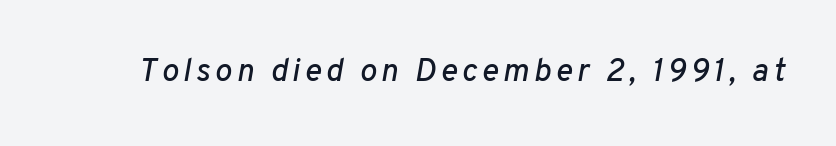
Spacing verdict: proportional, widths tailored to each character. The gap between lines stays unmarked. An italicized treatment has been applied to the whole sample.
